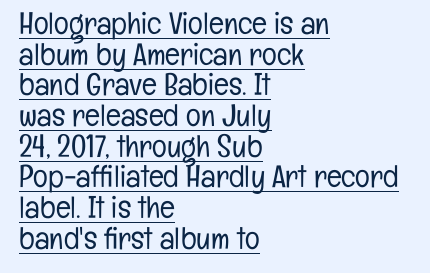
The image shows 31 px light, condensed sans-serif type, upright; set left-aligned, tight line spacing (0.99x), normal letter spacing, underlined; low stroke contrast and a medium x-height.
